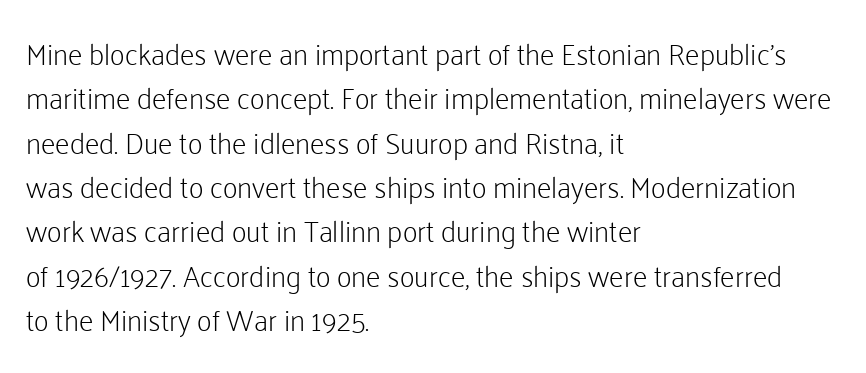
{"serif": "no", "italic": "no", "bold": "no", "weight": "light", "width": "normal", "stroke_contrast": "low", "x_height": "medium", "monospaced": "no", "underline": "no", "align": "left", "line_spacing": "normal", "line_spacing_ratio": 1.53, "letter_spacing": "normal", "letter_spacing_em": 0.0, "glyph_px": 29}
